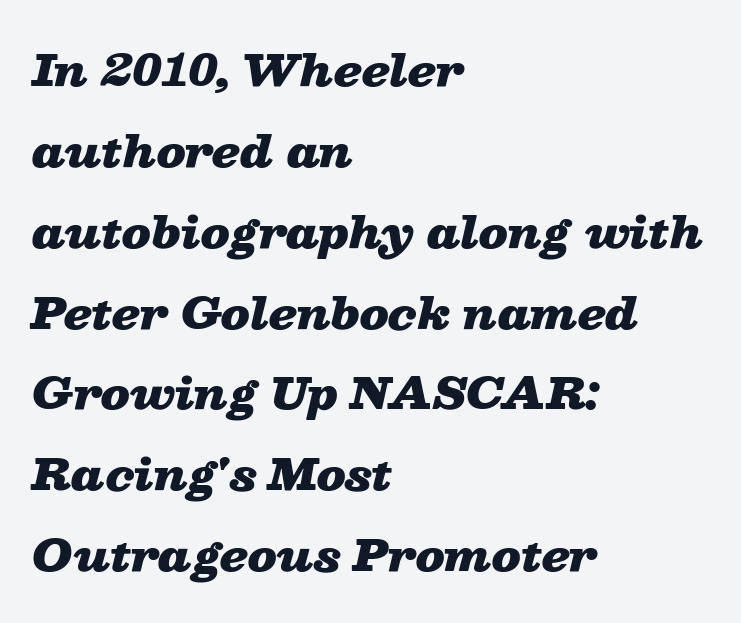
The image shows 43 px heavy, wide type, italic (leaning right); set left-aligned, line spacing 1.88x, normal letter spacing, not underlined; low stroke contrast and a medium x-height.
